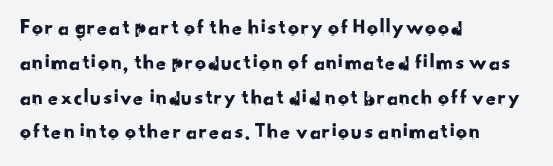
{"underline": "no", "align": "left", "line_spacing": "normal", "line_spacing_ratio": 1.58, "letter_spacing": "normal", "letter_spacing_em": 0.0, "glyph_px": 22}
